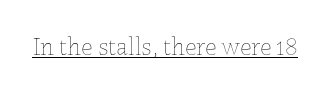
{"italic": "no", "bold": "no", "underline": "yes", "letter_spacing": "normal", "letter_spacing_em": 0.0, "glyph_px": 25}
